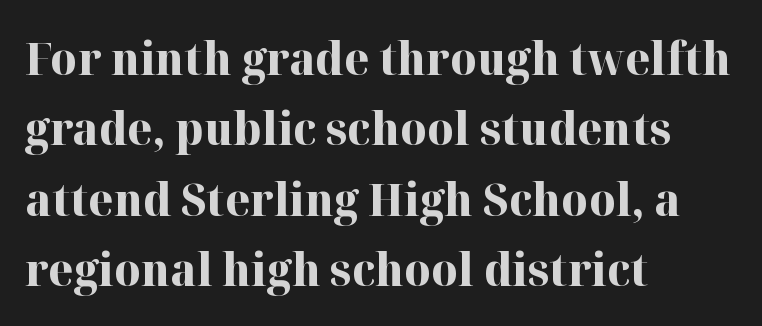
Q: Is the text bold? A: Yes.
Q: Is the text italic (slanted)? A: No, it is upright.
Q: Is the typeface a serif or a sans-serif typeface? A: Serif.
Q: Is the text underlined? A: No.
Q: How is the paragraph aligned? A: Left-aligned.
Q: Is the spacing between letters normal or unusually wide? A: Normal.
Q: Is the spacing between lines tight, normal or loose? A: Normal.
Q: Width (condensed, normal, or wide)? A: Normal.
Q: Stroke contrast? A: High.
Q: x-height? A: Medium.
Q: Monospaced? A: No.
